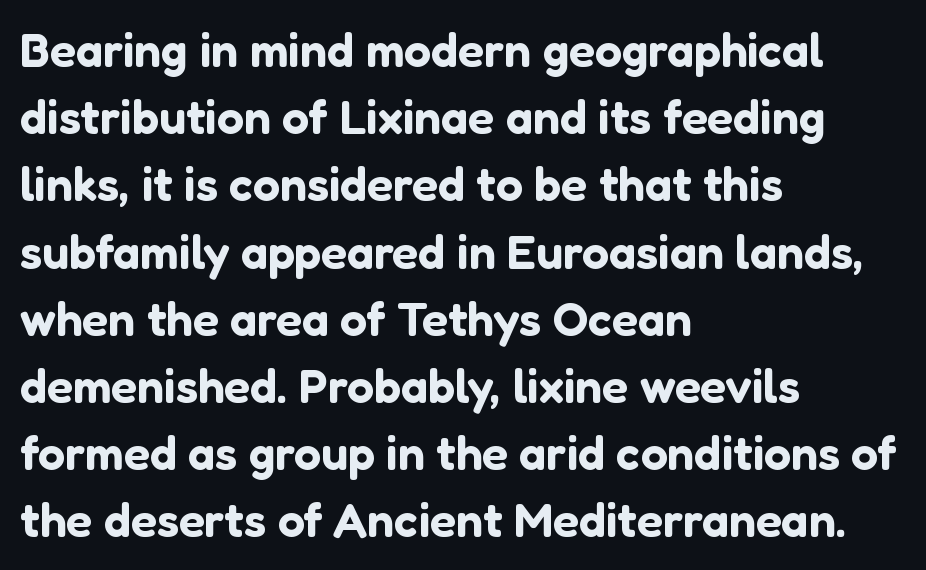
The image shows 48 px sans-serif type, upright; set left-aligned, normal line spacing (1.4x), normal letter spacing, not underlined; low stroke contrast and a medium x-height.
